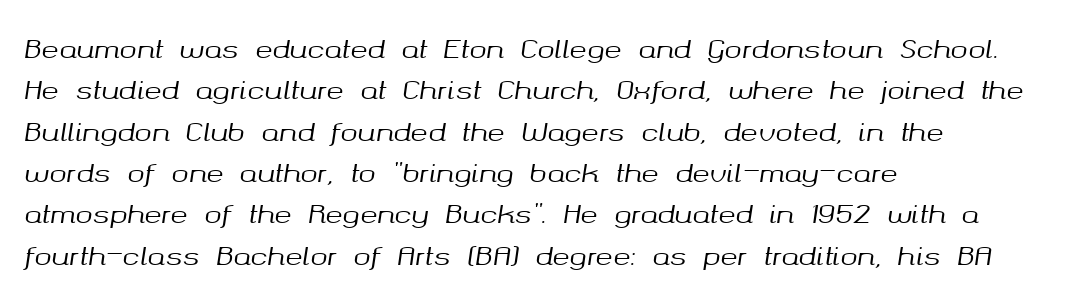
The text carries the slant typical of an italic or oblique font. Every row of glyphs begins at an identical x-position on the left. The type is set solid horizontally, with unmodified tracking. Rule under the text: the space is simply empty. Successive baselines arrive at the customary interval.
